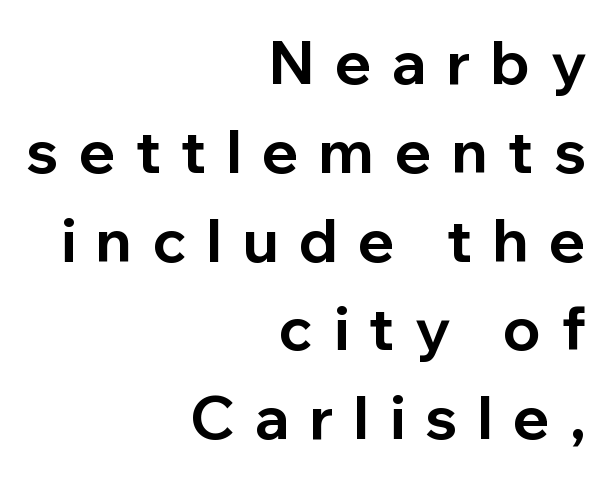
{"serif": "no", "italic": "no", "bold": "yes", "weight": "bold", "width": "normal", "stroke_contrast": "low", "x_height": "medium", "monospaced": "no", "underline": "no", "align": "right", "line_spacing": "normal", "line_spacing_ratio": 1.48, "letter_spacing": "wide", "letter_spacing_em": 0.34, "glyph_px": 60}
